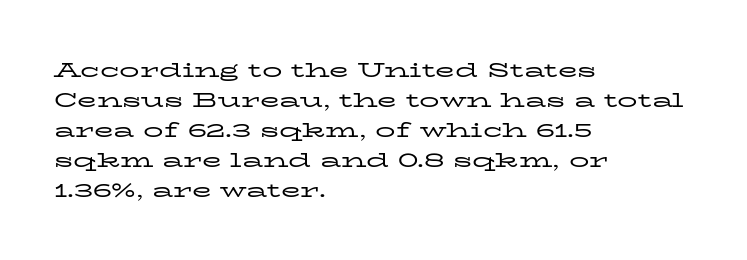
{"italic": "no", "bold": "no", "underline": "no", "align": "left", "line_spacing": "normal", "line_spacing_ratio": 1.5, "letter_spacing": "normal", "letter_spacing_em": 0.0, "glyph_px": 20}
